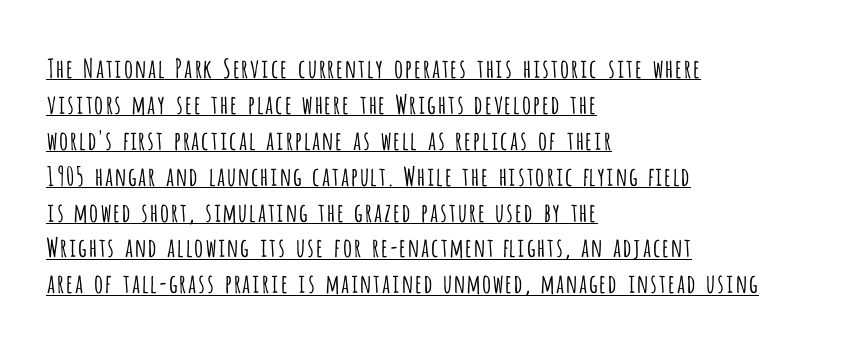
Q: Is the text bold? A: No.
Q: Is the text italic (slanted)? A: No, it is upright.
Q: Is the text underlined? A: Yes.
Q: How is the paragraph aligned? A: Left-aligned.
Q: Is the spacing between letters normal or unusually wide? A: Normal.
Q: Is the spacing between lines tight, normal or loose? A: Normal.
